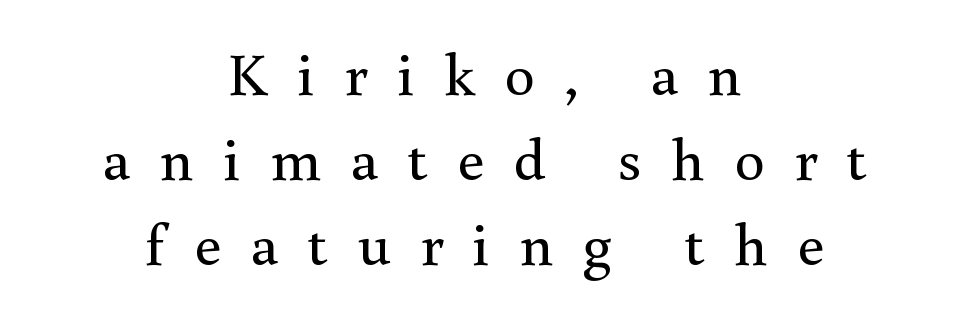
This sample is center-justified, so both line endings float freely. In terms of letterspacing, this is a distinctly airy, spread setting. Stroke mass is kept to a normal reading level or below. The specimen omits any rule beneath the text block's lines.
